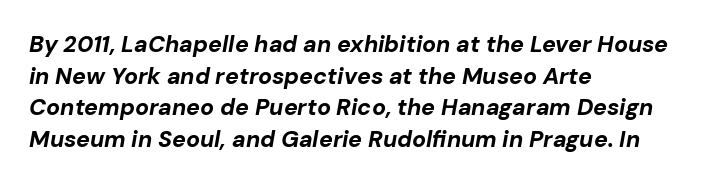
Characters follow at the spacing the type designer built in. It's the slanting kind of type. Descenders are the only things crossing below the line. The paragraph has a hard left edge and a soft right edge. The characters look thick and weighty, a clear bold.
